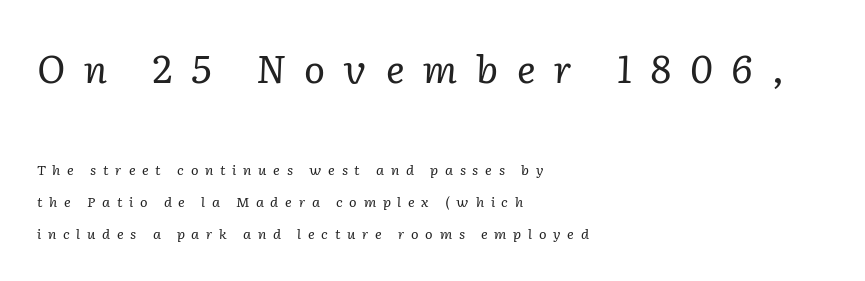
Loose tracking; the words dissolve into strings of separated letters. Think standard paragraph weight, or any step lighter than that. Honestly, the rows look like they've been pulled way apart. Only glyphs here, with clear space below each row.
